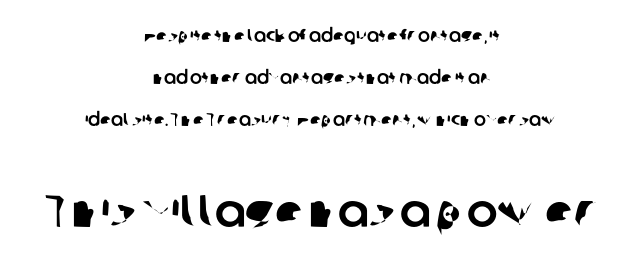
Q: Is the typeface a serif or a sans-serif typeface? A: Sans-serif.
Q: Is the text underlined? A: No.
Q: How is the paragraph aligned? A: Centered.
Q: Is the spacing between letters normal or unusually wide? A: Normal.
Q: Is the spacing between lines tight, normal or loose? A: Loose.
Q: Which block of text is set in a larger size, the first (top) or the second (bottom)? A: The second (bottom) one.
Q: Width (condensed, normal, or wide)? A: Normal.
Q: Stroke contrast? A: Low.
Q: x-height? A: Medium.
Q: Monospaced? A: No.
